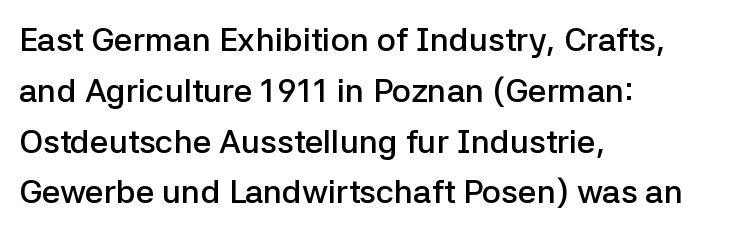
{"serif": "no", "italic": "no", "bold": "semi", "weight": "semibold", "width": "normal", "stroke_contrast": "low", "x_height": "medium", "monospaced": "no", "underline": "no", "align": "left", "line_spacing": "normal", "line_spacing_ratio": 1.54, "letter_spacing": "normal", "letter_spacing_em": 0.0, "glyph_px": 33}
